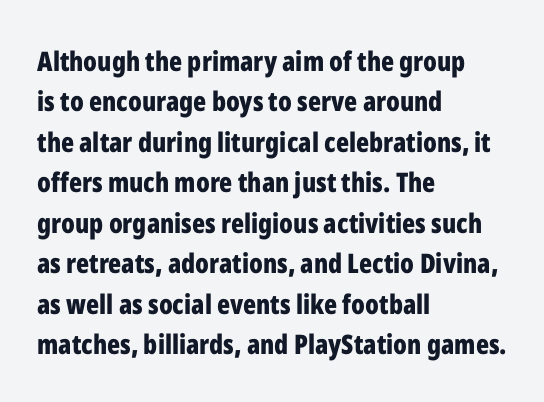
{"italic": "no", "bold": "yes", "underline": "no", "align": "left", "line_spacing": "normal", "line_spacing_ratio": 1.5, "letter_spacing": "normal", "letter_spacing_em": 0.0, "glyph_px": 27}
